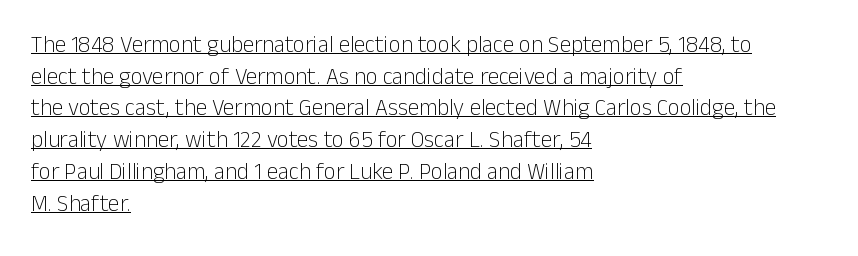
The image shows 23 px text type, upright; set left-aligned, normal line spacing (1.38x), normal letter spacing, underlined.
